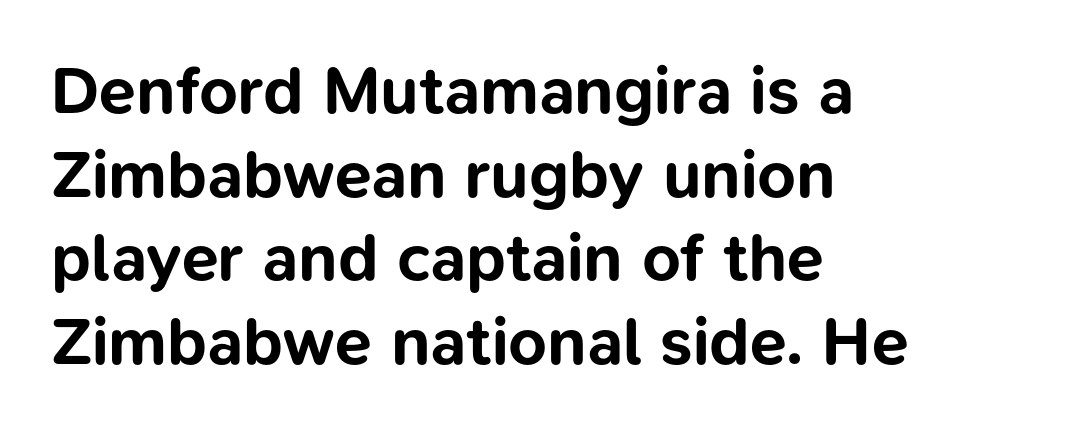
This sample uses a sans-serif face. How heavy is the stroke? Heavy — this is a bold. Line starts are locked; line ends wander. Think of a printed novel: that variable character pitch is what you see here. This sample uses an upright cut, with every glyph sitting square on the baseline.
